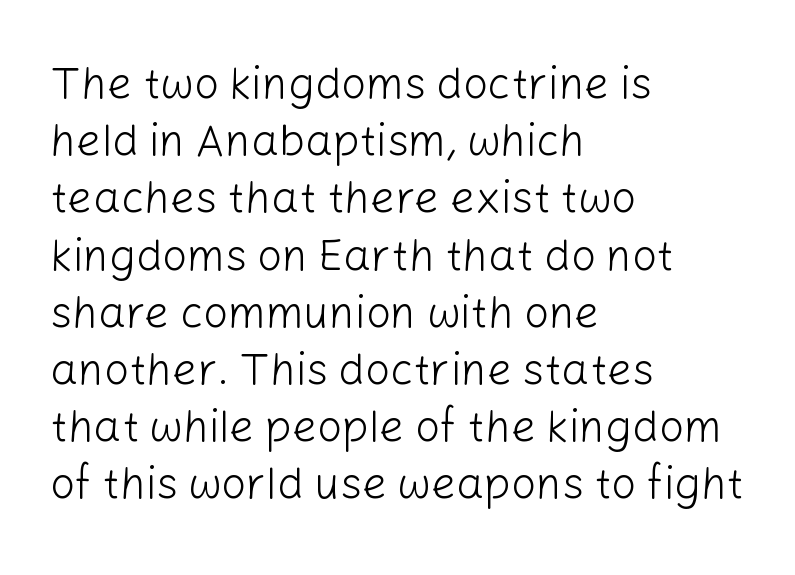
Q: Is the text bold? A: No.
Q: Is the text italic (slanted)? A: No, it is upright.
Q: Is the typeface a serif or a sans-serif typeface? A: Sans-serif.
Q: Is the text underlined? A: No.
Q: How is the paragraph aligned? A: Left-aligned.
Q: Is the spacing between letters normal or unusually wide? A: Normal.
Q: Is the spacing between lines tight, normal or loose? A: Normal.
Q: Width (condensed, normal, or wide)? A: Normal.
Q: Stroke contrast? A: Low.
Q: x-height? A: Medium.
Q: Monospaced? A: No.
